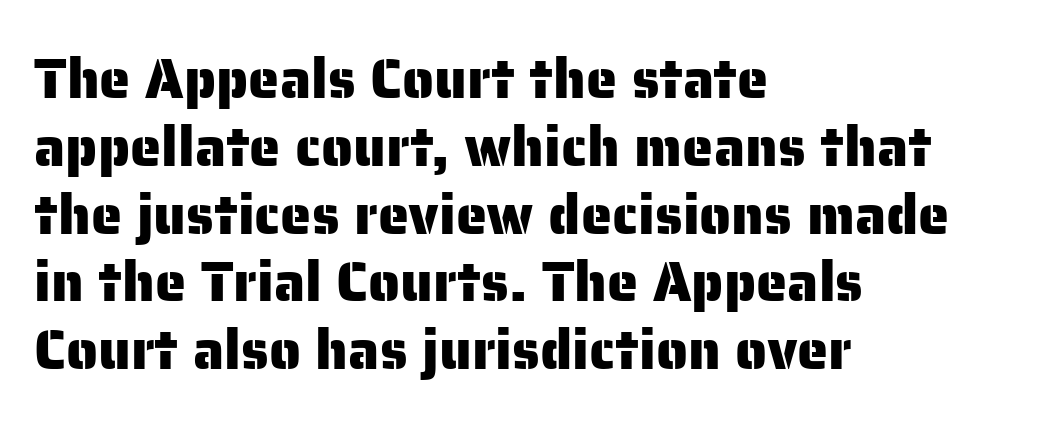
The image shows 56 px sans-serif type, upright; set left-aligned, line spacing 1.21x, normal letter spacing, not underlined; low stroke contrast and a medium x-height.
